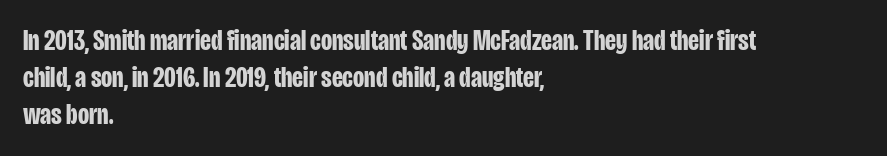
{"serif": "no", "italic": "no", "bold": "yes", "weight": "bold", "width": "condensed", "stroke_contrast": "low", "x_height": "large", "monospaced": "no", "underline": "no", "align": "left", "line_spacing": "normal", "line_spacing_ratio": 1.28, "letter_spacing": "normal", "letter_spacing_em": 0.0, "glyph_px": 29}
